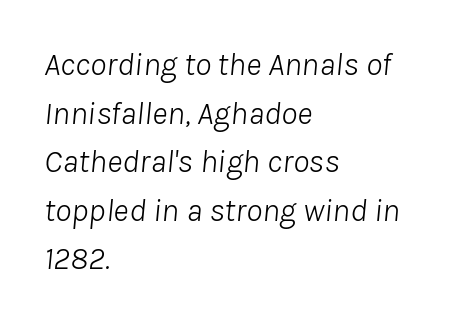
{"italic": "yes", "lean": "right", "slant_degrees": 8, "bold": "no", "weight": "light", "width": "normal", "stroke_contrast": "low", "x_height": "medium", "monospaced": "no", "underline": "no", "align": "left", "line_spacing": "normal", "line_spacing_ratio": 1.47, "letter_spacing": "normal", "letter_spacing_em": 0.0, "glyph_px": 33}
